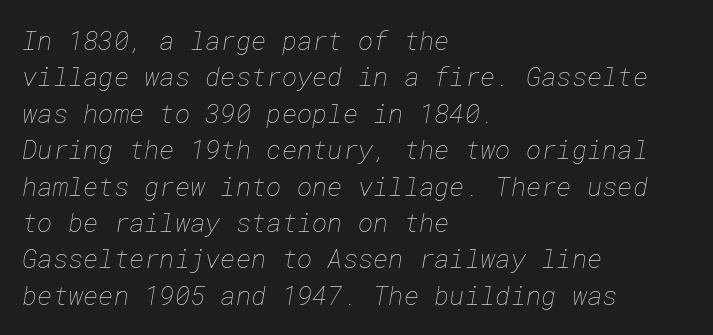
Q: Is the text bold? A: No.
Q: Is the text underlined? A: No.
Q: How is the paragraph aligned? A: Left-aligned.
Q: Is the spacing between letters normal or unusually wide? A: Normal.
Q: Is the spacing between lines tight, normal or loose? A: Normal.
